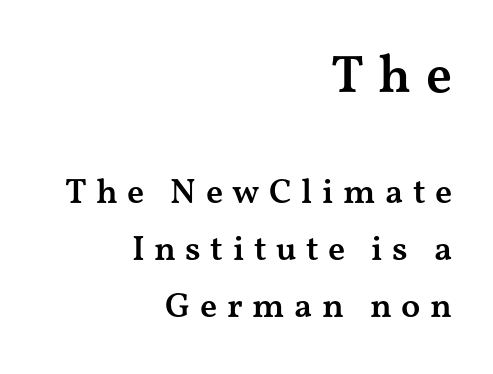
Q: Is the text bold? A: Semi-bold.
Q: Is the text italic (slanted)? A: No, it is upright.
Q: Is the typeface a serif or a sans-serif typeface? A: Serif.
Q: Is the text underlined? A: No.
Q: How is the paragraph aligned? A: Right-aligned.
Q: Is the spacing between letters normal or unusually wide? A: Unusually wide.
Q: Is the spacing between lines tight, normal or loose? A: Normal.
Q: Which block of text is set in a larger size, the first (top) or the second (bottom)? A: The first (top) one.
Q: Width (condensed, normal, or wide)? A: Wide.
Q: Stroke contrast? A: Medium.
Q: x-height? A: Medium.
Q: Monospaced? A: No.
